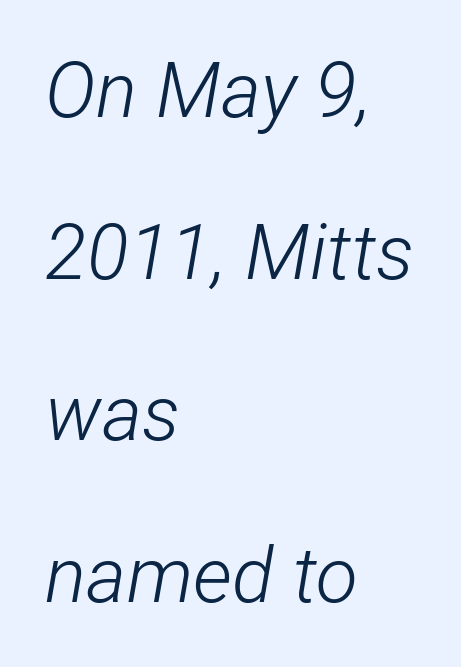
Spacing verdict: proportional, widths tailored to each character. Notice how the stems are inclined rather than vertical — that's the hallmark of italics. Short note: letters normally spaced. Each stroke keeps to a modest, everyday thickness or less. The space between consecutive lines is lavish.
